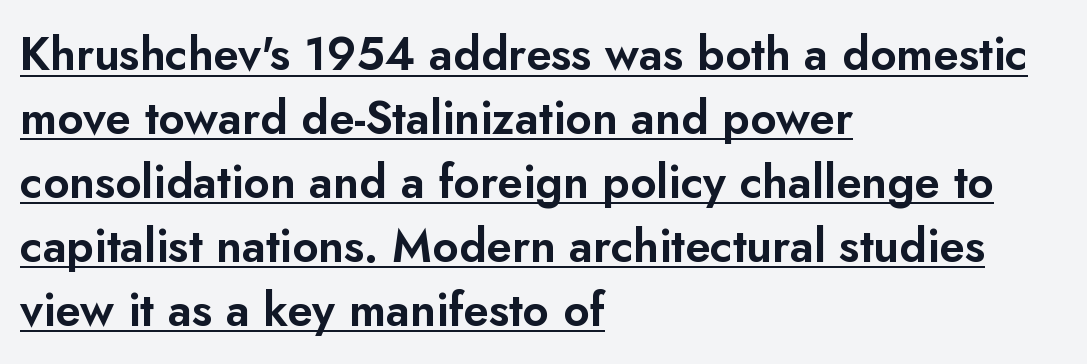
Reading down the block, your eye returns to a fixed left position each line. Ascenders rise straight up at ninety degrees. Nobody touched the tracking dial on this one. A normal amount of white space separates one row of letters from the next.
